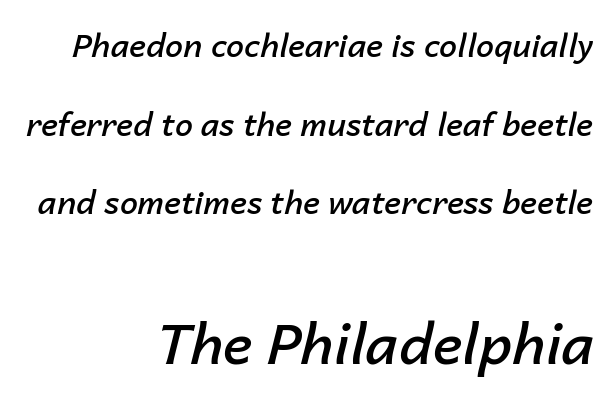
The image shows 56 px semibold type, italic (leaning right); set right-aligned, loose line spacing (2.46x), normal letter spacing, not underlined; the second (bottom) block is 1.75x larger; low stroke contrast and a medium x-height.
